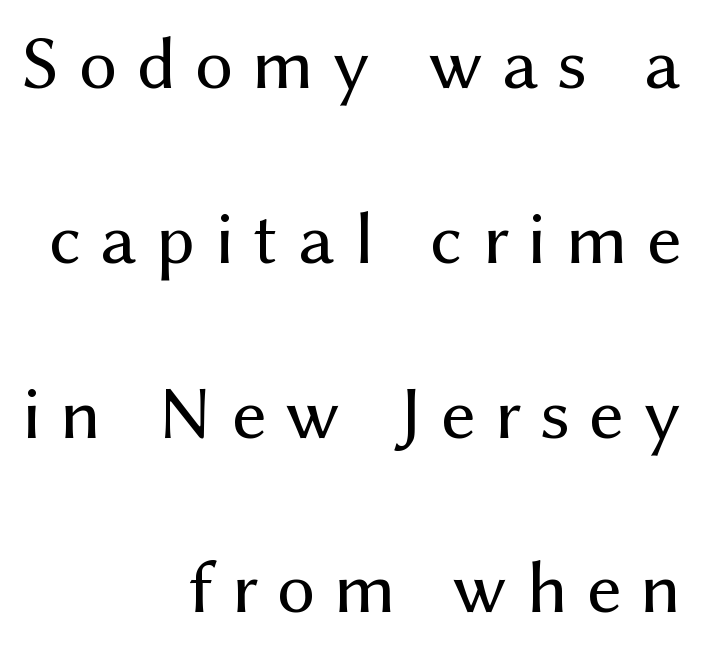
The image shows 76 px regular-weight sans-serif type, upright; set right-aligned, loose line spacing (2.3x), unusually wide letter spacing (+0.25 em), not underlined; medium stroke contrast and a medium x-height.
